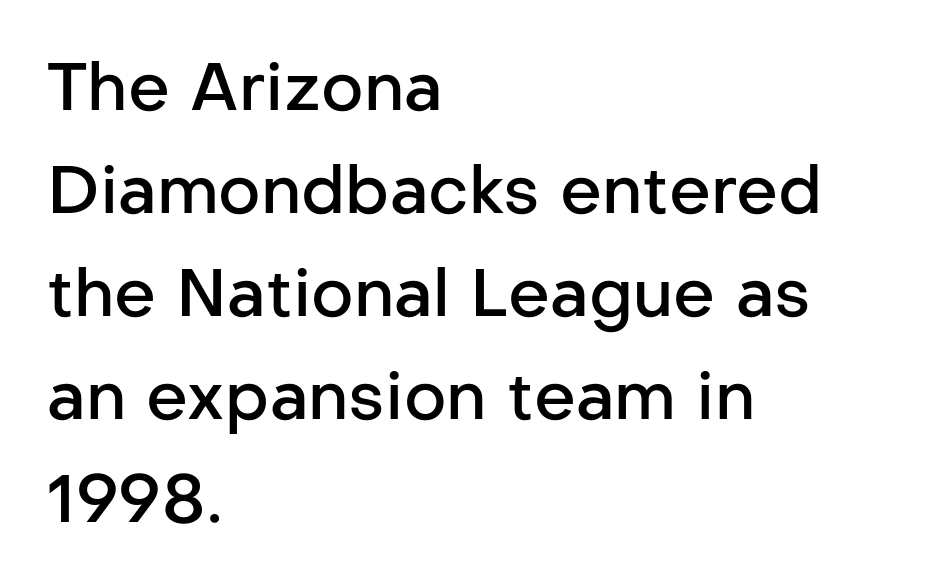
{"serif": "no", "italic": "no", "bold": "semi", "weight": "semibold", "width": "normal", "stroke_contrast": "low", "x_height": "medium", "monospaced": "no", "underline": "no", "align": "left", "line_spacing": "normal", "line_spacing_ratio": 1.56, "letter_spacing": "normal", "letter_spacing_em": 0.0, "glyph_px": 66}
